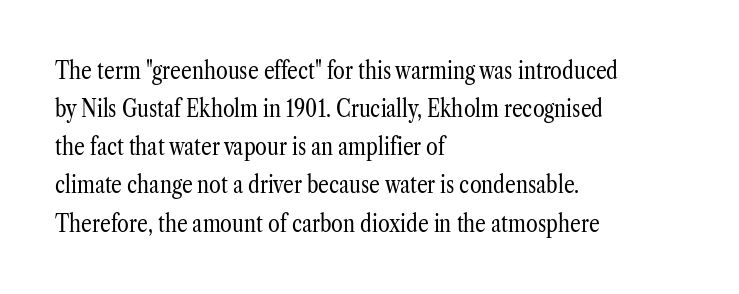
The image shows 24 px text type, upright; set left-aligned, normal line spacing (1.59x), normal letter spacing, not underlined.
